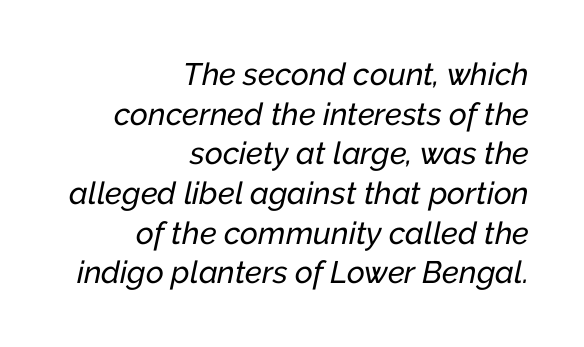
{"italic": "yes", "lean": "right", "slant_degrees": 12, "width": "normal", "stroke_contrast": "low", "x_height": "medium", "monospaced": "no", "underline": "no", "align": "right", "line_spacing": "normal", "line_spacing_ratio": 1.28, "letter_spacing": "normal", "letter_spacing_em": 0.0, "glyph_px": 31}
